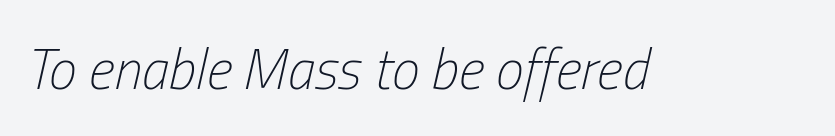
The letters advance in unequal steps, a hallmark of proportional type. Beneath every word, the page is bare. Characters are canted at an angle relative to the baseline's perpendicular. Stroke mass is kept to a normal reading level or below. Look at the tracking — it's just the regular setting, nothing added.
